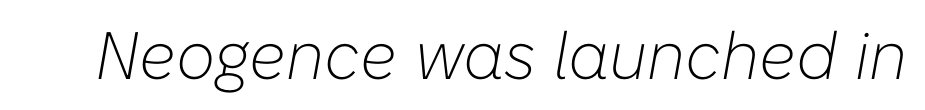
{"italic": "yes", "lean": "right", "slant_degrees": 10, "bold": "no", "weight": "light", "width": "normal", "stroke_contrast": "low", "x_height": "medium", "monospaced": "no", "underline": "no", "letter_spacing": "normal", "letter_spacing_em": 0.0, "glyph_px": 67}
